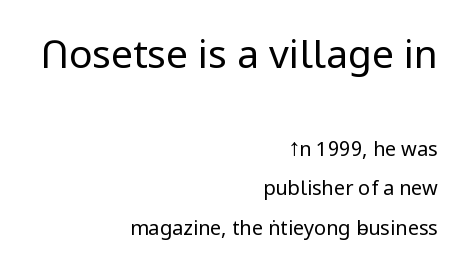
Q: Is the text bold? A: No.
Q: Is the text italic (slanted)? A: No, it is upright.
Q: Is the typeface a serif or a sans-serif typeface? A: Sans-serif.
Q: Is the text underlined? A: No.
Q: How is the paragraph aligned? A: Right-aligned.
Q: Is the spacing between letters normal or unusually wide? A: Normal.
Q: Is the spacing between lines tight, normal or loose? A: Loose.
Q: Which block of text is set in a larger size, the first (top) or the second (bottom)? A: The first (top) one.
Q: Width (condensed, normal, or wide)? A: Normal.
Q: Stroke contrast? A: Low.
Q: x-height? A: Medium.
Q: Monospaced? A: No.
